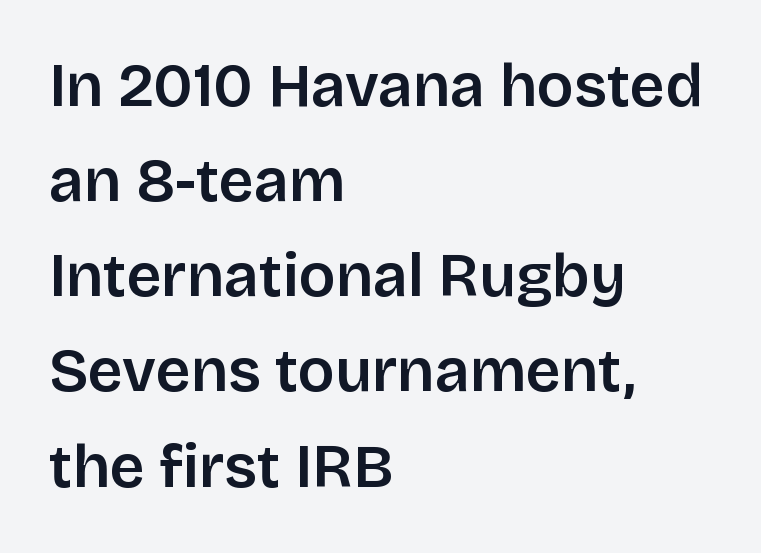
{"serif": "no", "italic": "no", "width": "normal", "stroke_contrast": "low", "x_height": "large", "monospaced": "no", "underline": "no", "align": "left", "line_spacing": "normal", "line_spacing_ratio": 1.56, "letter_spacing": "normal", "letter_spacing_em": 0.0, "glyph_px": 61}
